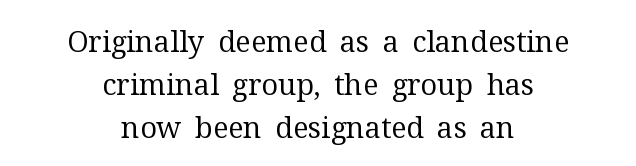
The image shows 29 px regular-weight serif type, upright; set centered, normal line spacing (1.49x), normal letter spacing, not underlined; medium stroke contrast and a medium x-height.
